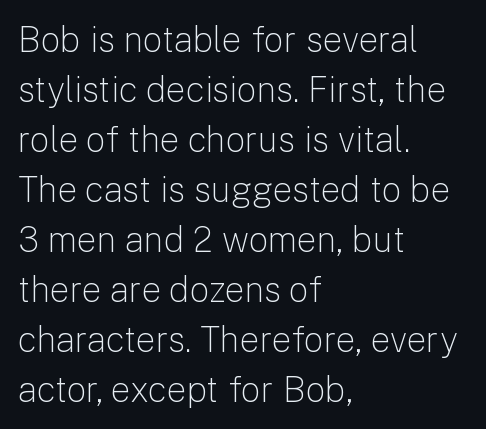
Q: Is the text bold? A: No.
Q: Is the text italic (slanted)? A: No, it is upright.
Q: Is the typeface a serif or a sans-serif typeface? A: Sans-serif.
Q: Is the text underlined? A: No.
Q: How is the paragraph aligned? A: Left-aligned.
Q: Is the spacing between letters normal or unusually wide? A: Normal.
Q: Is the spacing between lines tight, normal or loose? A: Normal.
Q: Width (condensed, normal, or wide)? A: Normal.
Q: Stroke contrast? A: Low.
Q: x-height? A: Medium.
Q: Monospaced? A: No.
